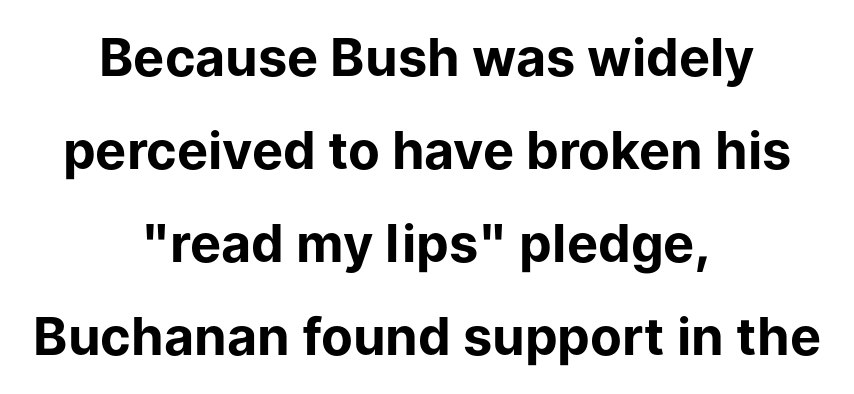
{"serif": "no", "italic": "no", "bold": "yes", "weight": "bold", "width": "normal", "stroke_contrast": "low", "x_height": "medium", "monospaced": "no", "underline": "no", "align": "center", "line_spacing_ratio": 1.79, "letter_spacing": "normal", "letter_spacing_em": 0.0, "glyph_px": 52}
